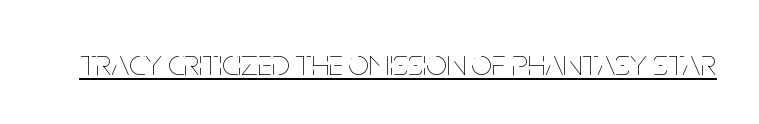
Q: Is the text bold? A: No.
Q: Is the text italic (slanted)? A: No, it is upright.
Q: Is the text underlined? A: Yes.
Q: Is the spacing between letters normal or unusually wide? A: Normal.
Q: Width (condensed, normal, or wide)? A: Condensed.
Q: Stroke contrast? A: Low.
Q: x-height? A: Large.
Q: Monospaced? A: No.
